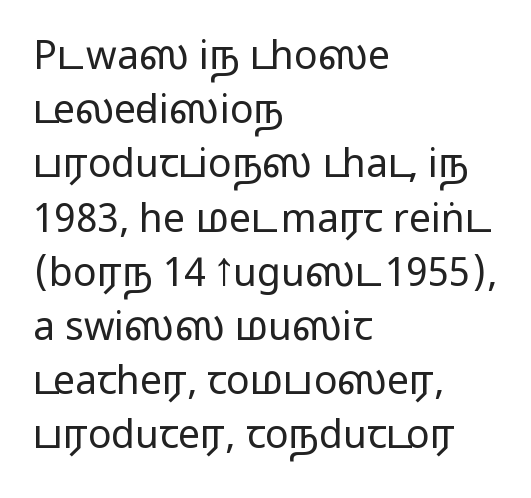
The image shows 39 px regular-weight, wide sans-serif type, upright; set left-aligned, normal line spacing (1.39x), normal letter spacing, not underlined; low stroke contrast and a medium x-height.
